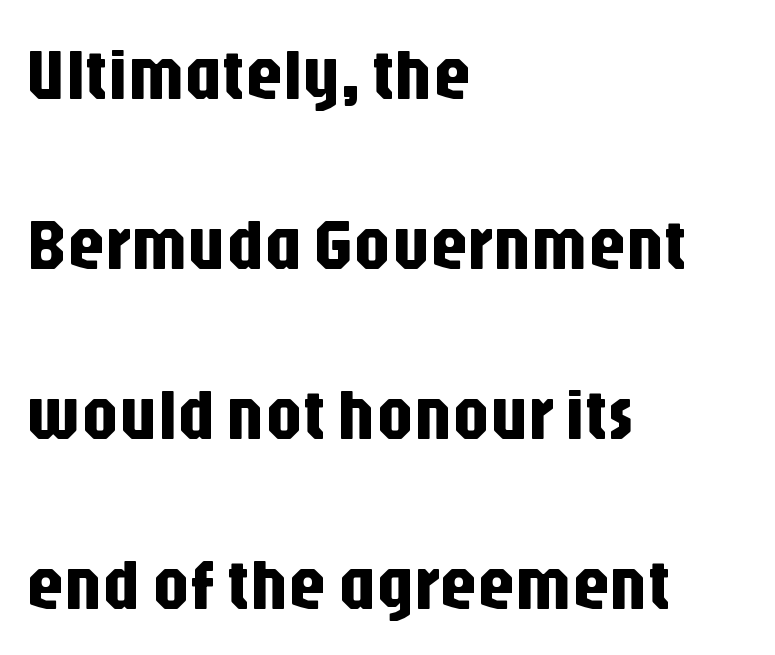
Q: Is the text italic (slanted)? A: No, it is upright.
Q: Is the typeface a serif or a sans-serif typeface? A: Sans-serif.
Q: Is the text underlined? A: No.
Q: How is the paragraph aligned? A: Left-aligned.
Q: Is the spacing between letters normal or unusually wide? A: Normal.
Q: Is the spacing between lines tight, normal or loose? A: Loose.
Q: Width (condensed, normal, or wide)? A: Condensed.
Q: Stroke contrast? A: Low.
Q: x-height? A: Large.
Q: Monospaced? A: No.
